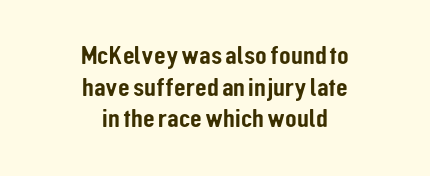
No word sits above an underline. Do the letters lean? They stand straight. Is the letter spacing exaggerated? No — it looks like the ordinary default. The setting favours the middle, as headings and verse often do.
